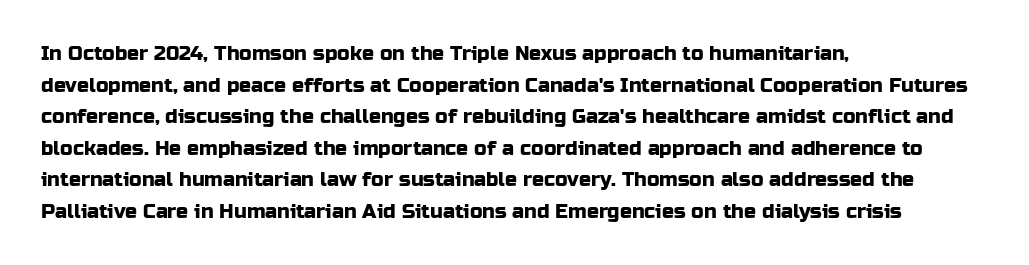
{"italic": "no", "underline": "no", "align": "left", "line_spacing": "normal", "line_spacing_ratio": 1.58, "letter_spacing": "normal", "letter_spacing_em": 0.0, "glyph_px": 20}
